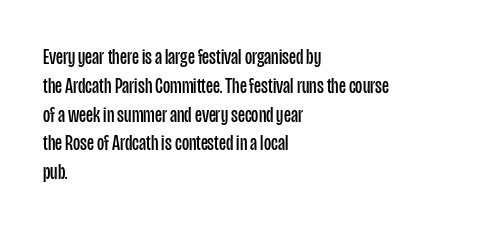
{"italic": "no", "bold": "no", "underline": "no", "align": "left", "line_spacing": "normal", "line_spacing_ratio": 1.31, "letter_spacing": "normal", "letter_spacing_em": 0.0, "glyph_px": 22}
